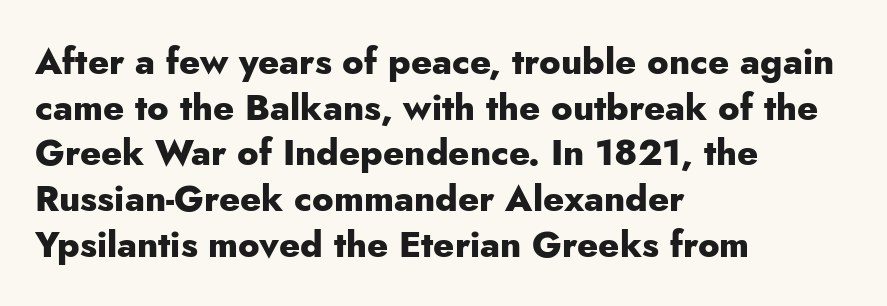
If you measured baseline to baseline, you'd find a middling distance. This is roman type, the default non-slanted kind. Honestly, the letter spacing is just normal — you wouldn't notice it. Layout note: lines flush left. Note the varied advance widths — an 'i' is clearly narrower than an 'm'. Letterform terminals end flat and unadorned throughout the passage.
